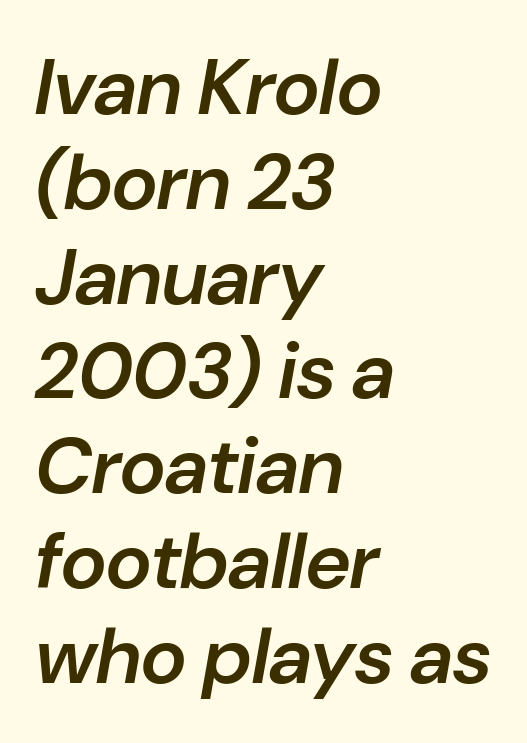
The image shows 79 px semibold type, italic (leaning right); set left-aligned, line spacing 1.2x, normal letter spacing, not underlined; low stroke contrast and a medium x-height.
